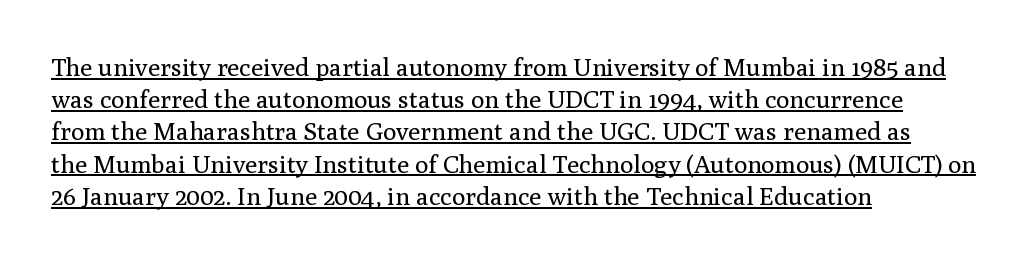
{"italic": "no", "bold": "no", "underline": "yes", "align": "left", "line_spacing": "normal", "line_spacing_ratio": 1.29, "letter_spacing": "normal", "letter_spacing_em": 0.0, "glyph_px": 25}
